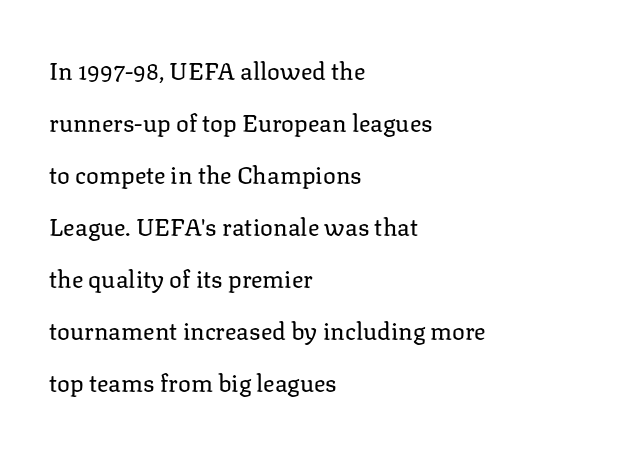
Q: Is the text bold? A: No.
Q: Is the text italic (slanted)? A: No, it is upright.
Q: Is the text underlined? A: No.
Q: How is the paragraph aligned? A: Left-aligned.
Q: Is the spacing between letters normal or unusually wide? A: Normal.
Q: Is the spacing between lines tight, normal or loose? A: Loose.
